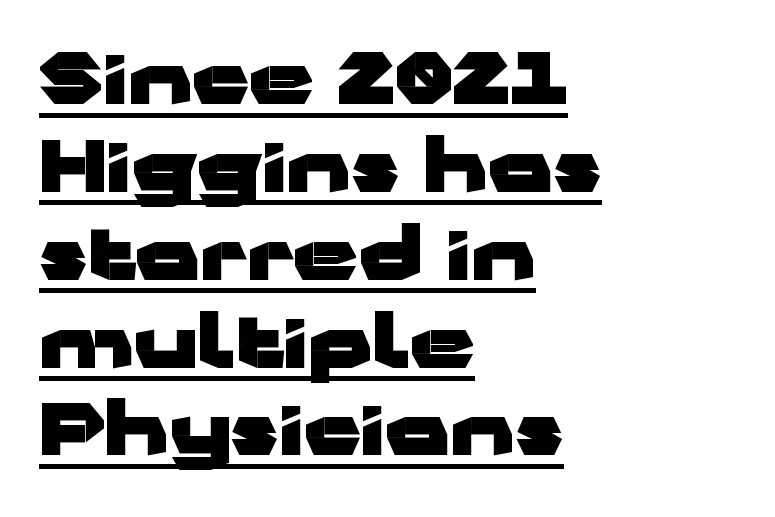
{"serif": "no", "italic": "no", "bold": "yes", "weight": "heavy", "width": "wide", "stroke_contrast": "low", "x_height": "medium", "monospaced": "no", "underline": "yes", "align": "left", "line_spacing_ratio": 1.22, "letter_spacing": "normal", "letter_spacing_em": 0.0, "glyph_px": 72}
